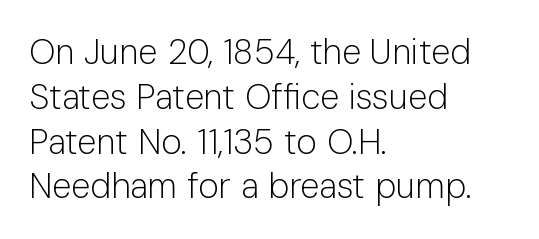
{"serif": "no", "italic": "no", "bold": "no", "weight": "light", "width": "normal", "stroke_contrast": "low", "x_height": "medium", "monospaced": "no", "underline": "no", "align": "left", "line_spacing": "normal", "line_spacing_ratio": 1.28, "letter_spacing": "normal", "letter_spacing_em": 0.0, "glyph_px": 35}
